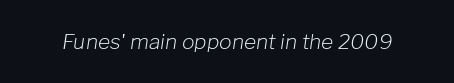
The passage shown has conventional tracking throughout. Every character sits at an angle, as italics do. A quiet, ordinary-to-light weight characterises the typeface. No word sits above an underline.
